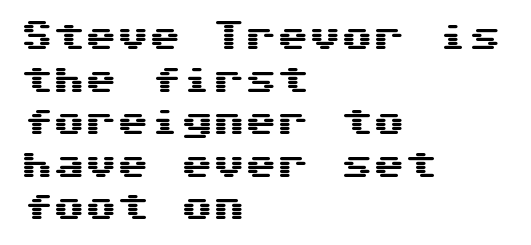
Q: Is the text italic (slanted)? A: No, it is upright.
Q: Is the typeface a serif or a sans-serif typeface? A: Sans-serif.
Q: Is the text underlined? A: No.
Q: How is the paragraph aligned? A: Left-aligned.
Q: Is the spacing between letters normal or unusually wide? A: Normal.
Q: Is the spacing between lines tight, normal or loose? A: Normal.
Q: Width (condensed, normal, or wide)? A: Wide.
Q: Stroke contrast? A: Medium.
Q: x-height? A: Medium.
Q: Monospaced? A: Yes.
